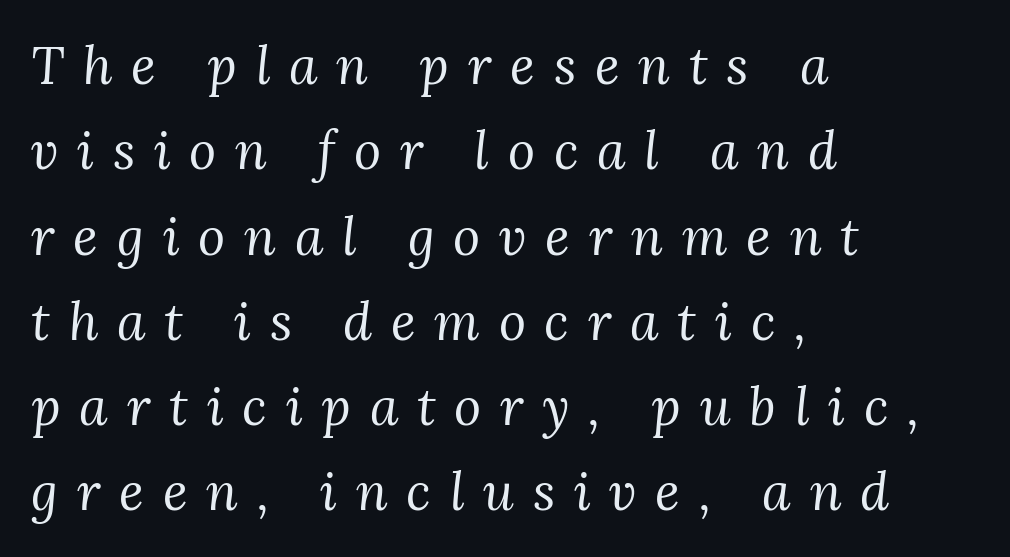
The image shows 52 px regular-weight serif type, italic (leaning right); set left-aligned, normal line spacing (1.64x), unusually wide letter spacing (+0.36 em), not underlined; medium stroke contrast and a medium x-height.
